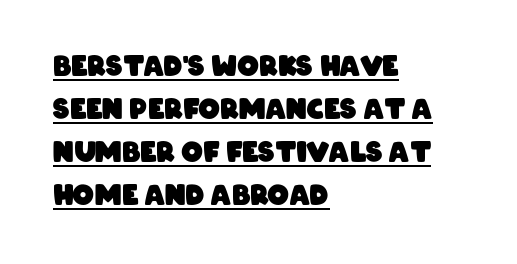
{"bold": "yes", "underline": "yes", "align": "left", "line_spacing": "normal", "line_spacing_ratio": 1.59, "letter_spacing": "normal", "letter_spacing_em": 0.0, "glyph_px": 27}
